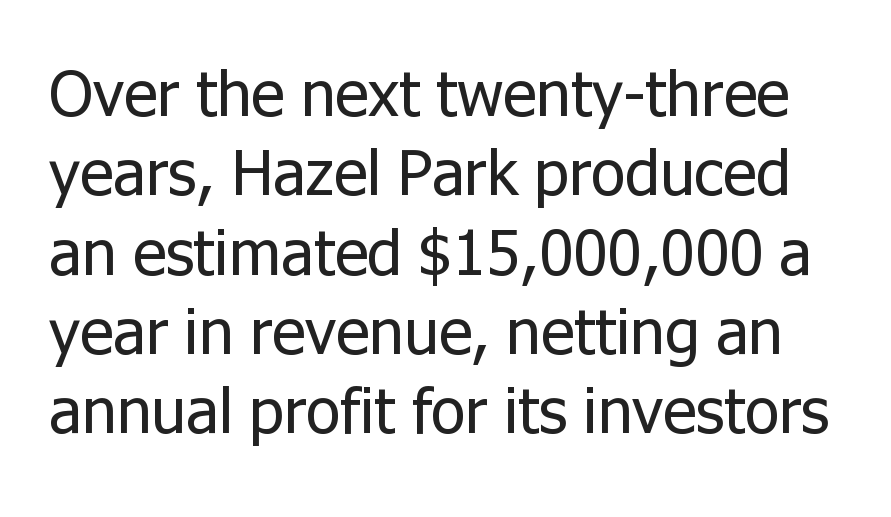
Q: Is the text bold? A: No.
Q: Is the text italic (slanted)? A: No, it is upright.
Q: Is the typeface a serif or a sans-serif typeface? A: Sans-serif.
Q: Is the text underlined? A: No.
Q: Is the spacing between letters normal or unusually wide? A: Normal.
Q: Width (condensed, normal, or wide)? A: Normal.
Q: Stroke contrast? A: Low.
Q: x-height? A: Medium.
Q: Monospaced? A: No.
